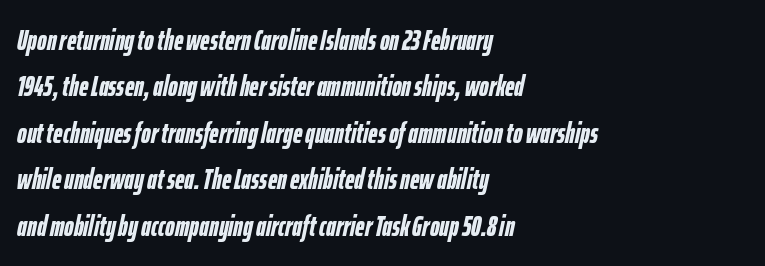
{"italic": "yes", "lean": "right", "slant_degrees": 12, "bold": "yes", "weight": "semibold", "width": "condensed", "stroke_contrast": "low", "x_height": "medium", "monospaced": "no", "underline": "no", "align": "left", "line_spacing": "normal", "line_spacing_ratio": 1.6, "letter_spacing": "normal", "letter_spacing_em": 0.0, "glyph_px": 29}
